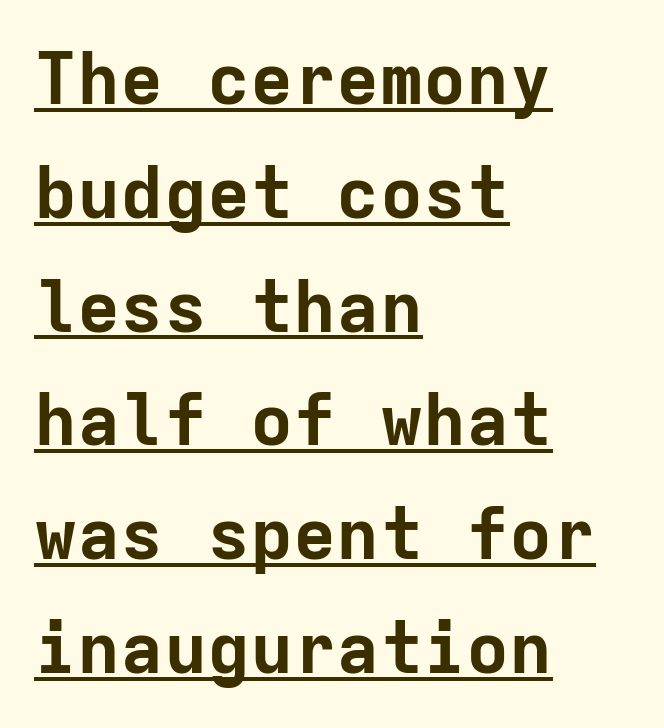
Q: Is the text bold? A: Yes.
Q: Is the text italic (slanted)? A: No, it is upright.
Q: Is the typeface a serif or a sans-serif typeface? A: Sans-serif.
Q: Is the text underlined? A: Yes.
Q: How is the paragraph aligned? A: Left-aligned.
Q: Is the spacing between letters normal or unusually wide? A: Normal.
Q: Is the spacing between lines tight, normal or loose? A: Normal.
Q: Width (condensed, normal, or wide)? A: Normal.
Q: Stroke contrast? A: Low.
Q: x-height? A: Medium.
Q: Monospaced? A: Yes.
